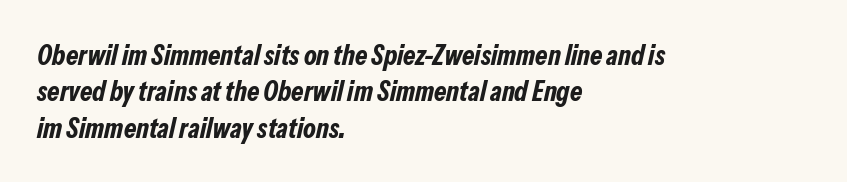
No word sits above an underline. Looks like regular typesetting: each glyph gets only the width it needs. The rendering uses a moderate line-height, typical for paragraphs. The tracking reads as untouched default to a designer's eye. A dark, heavy texture on the line: the type is bold. Style check: oblique.
